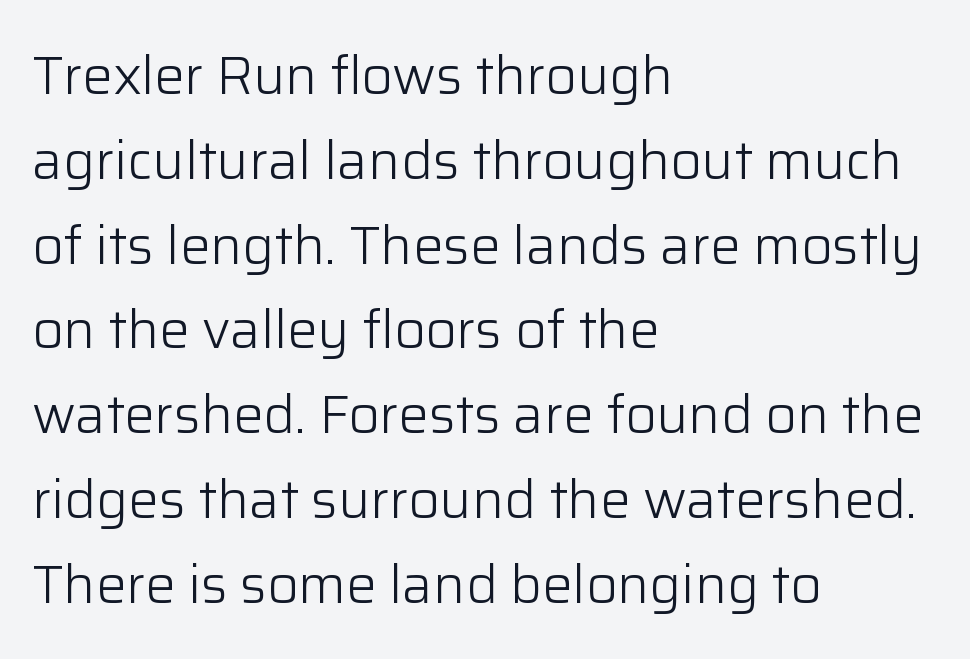
The image shows 54 px light sans-serif type, upright; set left-aligned, normal line spacing (1.57x), normal letter spacing, not underlined; low stroke contrast and a medium x-height.
